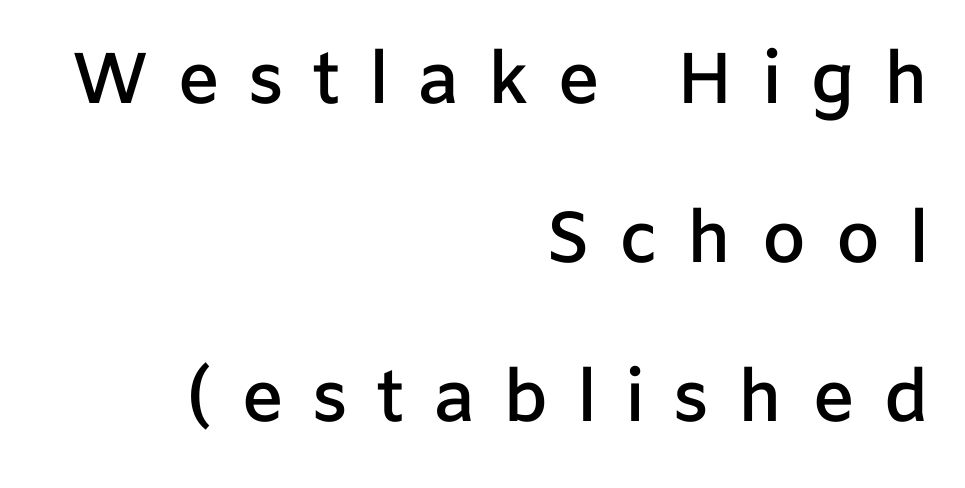
The image shows 72 px semibold sans-serif type, upright; set right-aligned, loose line spacing (2.21x), unusually wide letter spacing (+0.39 em), not underlined; low stroke contrast and a medium x-height.
